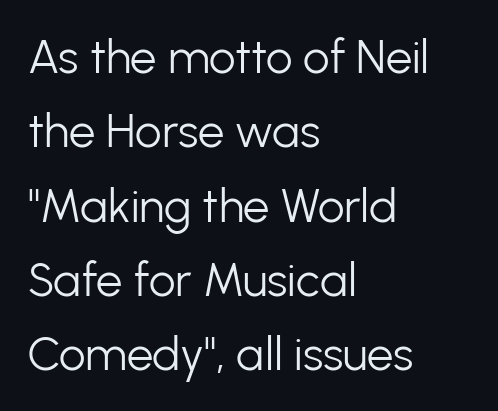
{"serif": "no", "italic": "no", "bold": "no", "weight": "light", "width": "normal", "stroke_contrast": "low", "x_height": "medium", "monospaced": "no", "underline": "no", "align": "left", "line_spacing": "normal", "line_spacing_ratio": 1.58, "letter_spacing": "normal", "letter_spacing_em": 0.0, "glyph_px": 47}
